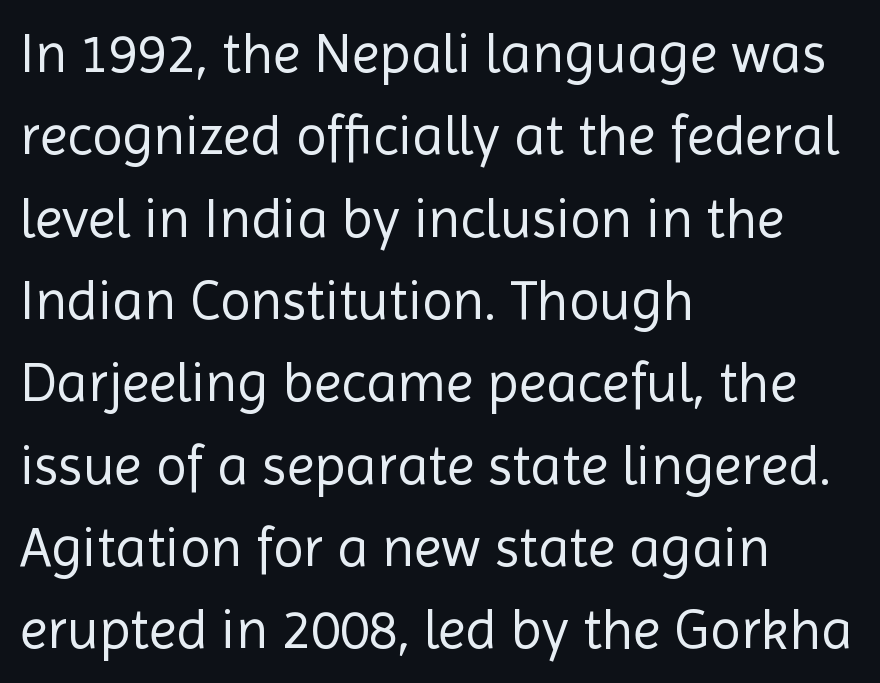
The image shows 56 px regular-weight sans-serif type, upright; set left-aligned, normal line spacing (1.47x), normal letter spacing, not underlined; a medium x-height.
